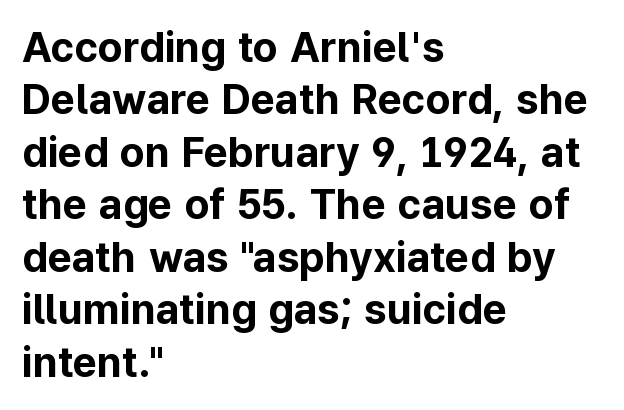
{"serif": "no", "italic": "no", "bold": "yes", "weight": "bold", "width": "normal", "stroke_contrast": "low", "x_height": "medium", "monospaced": "no", "underline": "no", "align": "left", "line_spacing": "normal", "line_spacing_ratio": 1.25, "letter_spacing": "normal", "letter_spacing_em": 0.0, "glyph_px": 42}
